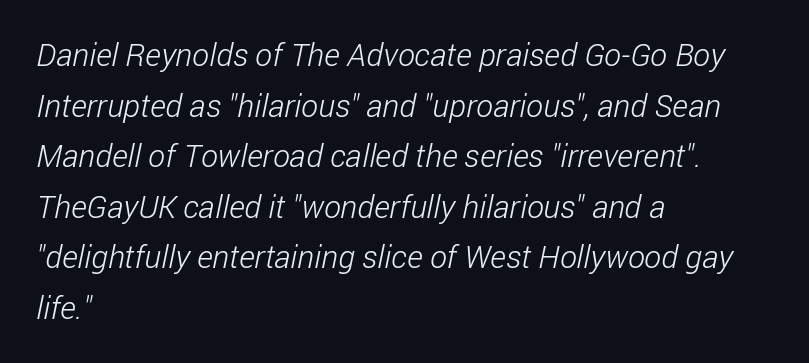
The image shows 32 px light, condensed sans-serif type; set left-aligned, normal line spacing (1.58x), normal letter spacing, not underlined; low stroke contrast and a medium x-height.
